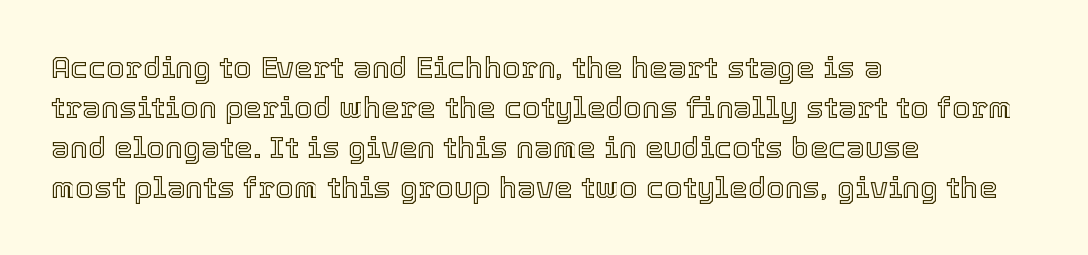
The image shows 30 px text type, upright; set left-aligned, normal line spacing (1.33x), normal letter spacing, not underlined; a medium x-height.
